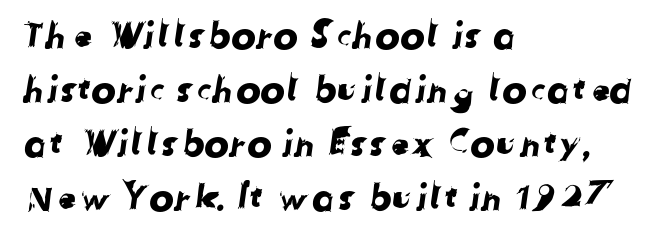
Q: Is the typeface a serif or a sans-serif typeface? A: Sans-serif.
Q: Is the text underlined? A: No.
Q: How is the paragraph aligned? A: Left-aligned.
Q: Is the spacing between letters normal or unusually wide? A: Normal.
Q: Is the spacing between lines tight, normal or loose? A: Normal.
Q: Width (condensed, normal, or wide)? A: Normal.
Q: Stroke contrast? A: Low.
Q: x-height? A: Medium.
Q: Monospaced? A: No.
